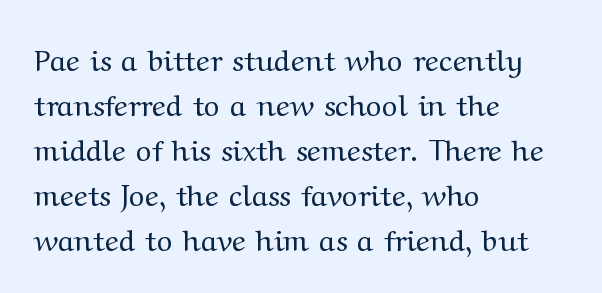
The image shows 30 px regular-weight, wide serif type, upright; set left-aligned, normal line spacing (1.5x), normal letter spacing, not underlined; medium stroke contrast and a medium x-height.
